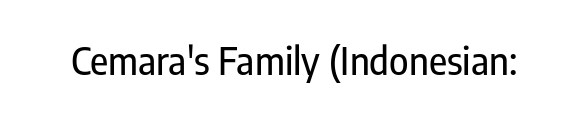
The letters sit at their default tracking, neither squeezed nor spread. The specimen reads as upright at a glance. Proportional: the letters do not fall into vertical columns. Each row of text sits above clean, open space.
